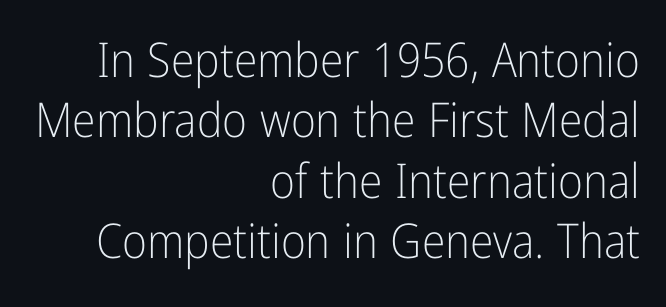
Q: Is the text bold? A: No.
Q: Is the text italic (slanted)? A: No, it is upright.
Q: Is the typeface a serif or a sans-serif typeface? A: Sans-serif.
Q: Is the text underlined? A: No.
Q: How is the paragraph aligned? A: Right-aligned.
Q: Is the spacing between letters normal or unusually wide? A: Normal.
Q: Is the spacing between lines tight, normal or loose? A: Normal.
Q: Width (condensed, normal, or wide)? A: Condensed.
Q: Stroke contrast? A: Low.
Q: x-height? A: Medium.
Q: Monospaced? A: No.
